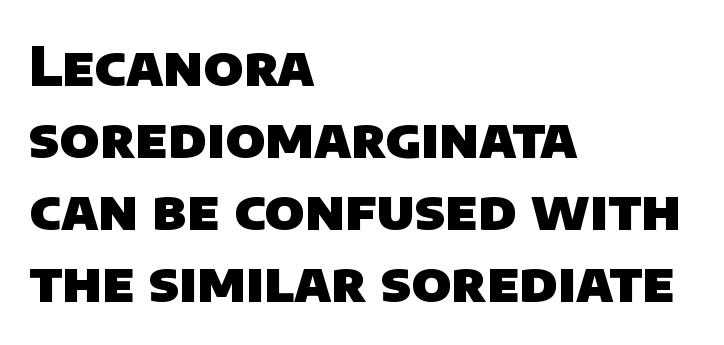
{"serif": "no", "bold": "yes", "weight": "heavy", "width": "normal", "stroke_contrast": "low", "x_height": "large", "monospaced": "no", "underline": "no", "align": "left", "line_spacing": "normal", "line_spacing_ratio": 1.31, "letter_spacing": "normal", "letter_spacing_em": 0.0, "glyph_px": 55}
